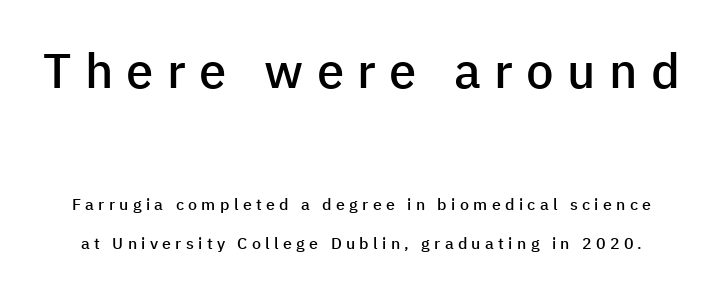
The image shows 49 px semibold sans-serif type, upright; set loose line spacing (2.43x), unusually wide letter spacing (+0.27 em), not underlined; the first (top) block is 3.06x larger; low stroke contrast and a medium x-height.
